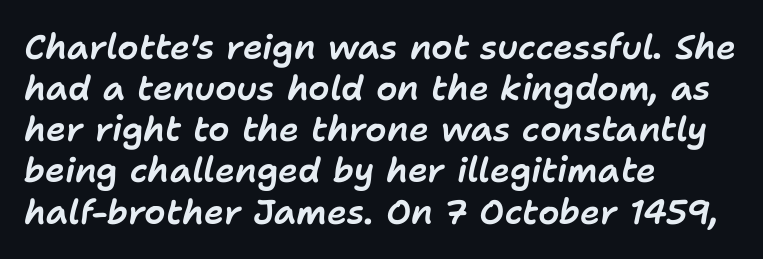
Q: Is the text italic (slanted)? A: Yes, it leans right by about 11 degrees.
Q: Is the text underlined? A: No.
Q: How is the paragraph aligned? A: Left-aligned.
Q: Is the spacing between letters normal or unusually wide? A: Normal.
Q: Width (condensed, normal, or wide)? A: Normal.
Q: Stroke contrast? A: Low.
Q: x-height? A: Medium.
Q: Monospaced? A: No.
